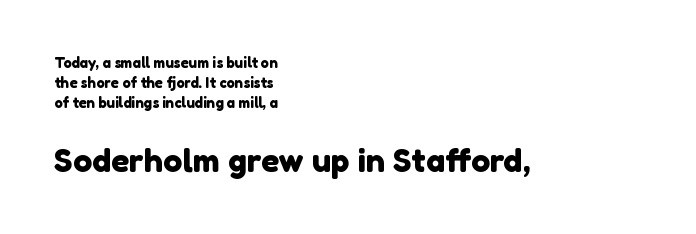
Q: Is the typeface a serif or a sans-serif typeface? A: Sans-serif.
Q: Is the text underlined? A: No.
Q: How is the paragraph aligned? A: Left-aligned.
Q: Is the spacing between letters normal or unusually wide? A: Normal.
Q: Is the spacing between lines tight, normal or loose? A: Normal.
Q: Which block of text is set in a larger size, the first (top) or the second (bottom)? A: The second (bottom) one.
Q: Width (condensed, normal, or wide)? A: Normal.
Q: x-height? A: Medium.
Q: Monospaced? A: No.
